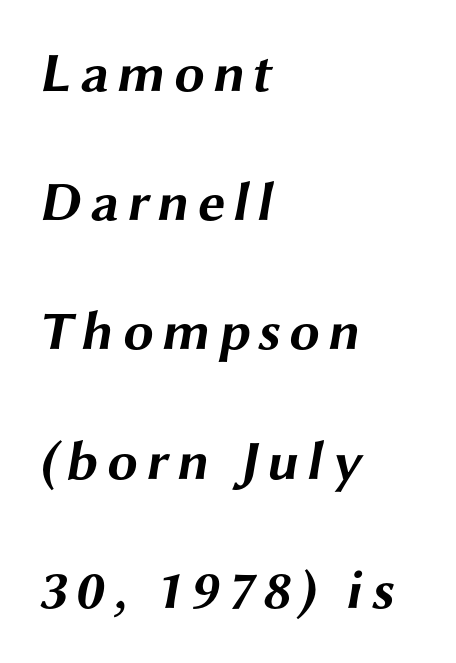
{"serif": "no", "bold": "yes", "weight": "bold", "width": "wide", "stroke_contrast": "medium", "x_height": "medium", "monospaced": "no", "underline": "no", "align": "left", "line_spacing": "loose", "line_spacing_ratio": 2.35, "glyph_px": 55}
